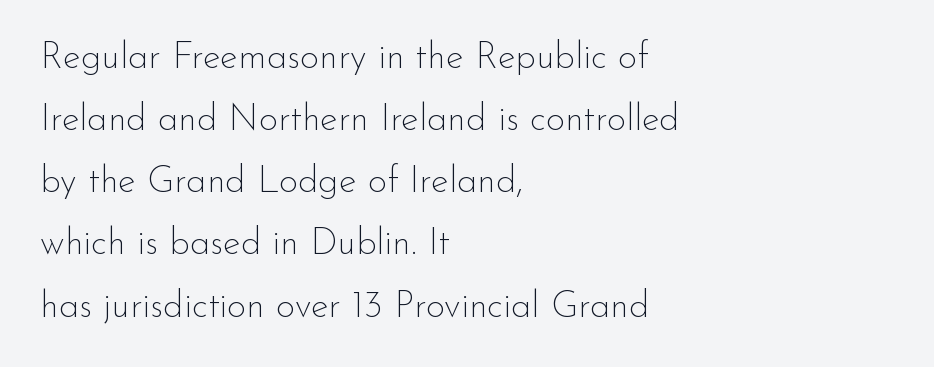
The image shows 37 px thin sans-serif type, upright; set left-aligned, normal line spacing (1.68x), normal letter spacing, not underlined; low stroke contrast and a small x-height.
